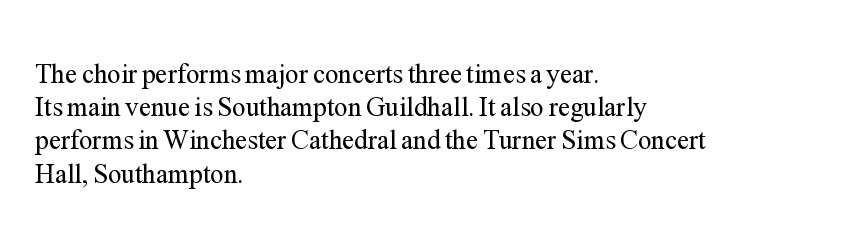
{"italic": "no", "bold": "no", "underline": "no", "align": "left", "line_spacing_ratio": 1.23, "letter_spacing": "normal", "letter_spacing_em": 0.0, "glyph_px": 27}
